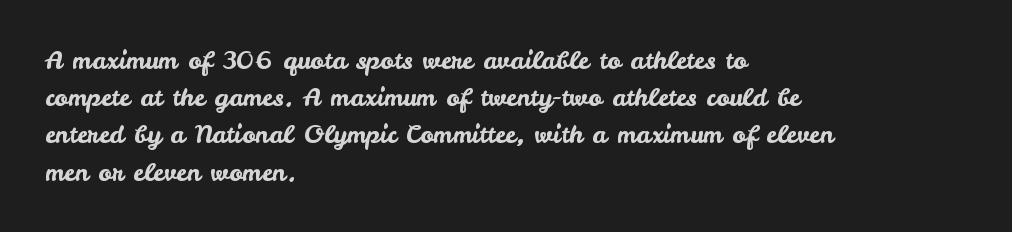
Q: Is the text italic (slanted)? A: Yes.
Q: Is the text underlined? A: No.
Q: How is the paragraph aligned? A: Left-aligned.
Q: Is the spacing between letters normal or unusually wide? A: Normal.
Q: Is the spacing between lines tight, normal or loose? A: Normal.
